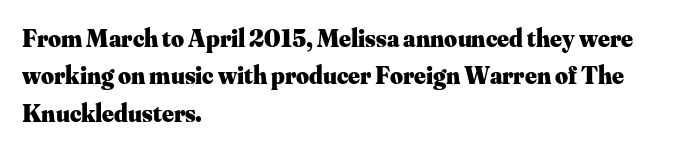
The image shows 25 px bold type, upright; set left-aligned, normal line spacing (1.5x), normal letter spacing, not underlined.
